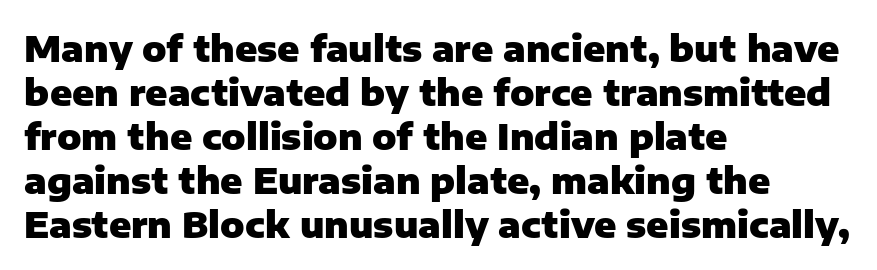
{"serif": "no", "italic": "no", "bold": "yes", "weight": "heavy", "width": "normal", "stroke_contrast": "low", "x_height": "medium", "monospaced": "no", "underline": "no", "align": "left", "line_spacing_ratio": 1.22, "letter_spacing": "normal", "letter_spacing_em": 0.0, "glyph_px": 36}
